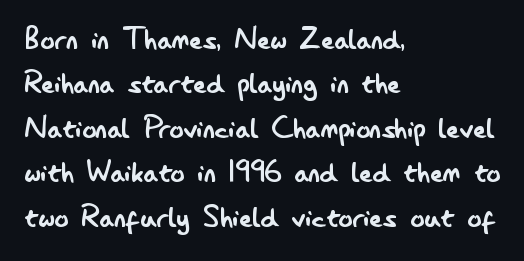
Q: Is the text bold? A: No.
Q: Is the text italic (slanted)? A: No, it is upright.
Q: Is the typeface a serif or a sans-serif typeface? A: Sans-serif.
Q: Is the text underlined? A: No.
Q: How is the paragraph aligned? A: Left-aligned.
Q: Is the spacing between letters normal or unusually wide? A: Normal.
Q: Is the spacing between lines tight, normal or loose? A: Normal.
Q: Width (condensed, normal, or wide)? A: Condensed.
Q: Stroke contrast? A: Low.
Q: x-height? A: Small.
Q: Monospaced? A: No.
